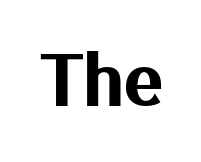
The image shows 71 px sans-serif type, upright; set normal letter spacing, not underlined; medium stroke contrast and a medium x-height.
